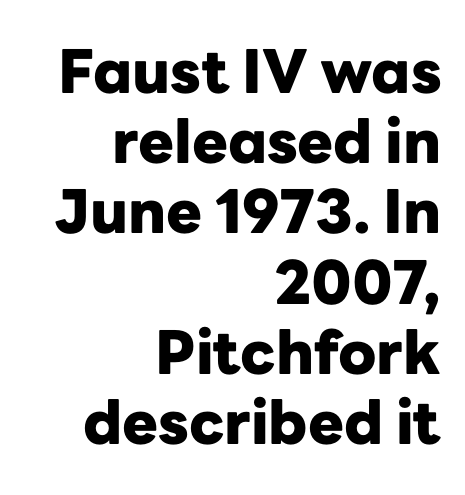
The image shows 60 px heavy sans-serif type, upright; set right-aligned, line spacing 1.17x, normal letter spacing, not underlined; low stroke contrast and a medium x-height.
